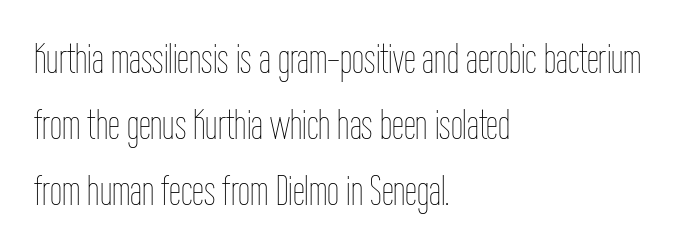
{"italic": "no", "bold": "no", "weight": "thin", "width": "condensed", "stroke_contrast": "low", "x_height": "medium", "monospaced": "no", "underline": "no", "align": "left", "line_spacing": "normal", "line_spacing_ratio": 1.54, "letter_spacing": "normal", "letter_spacing_em": 0.0, "glyph_px": 43}
